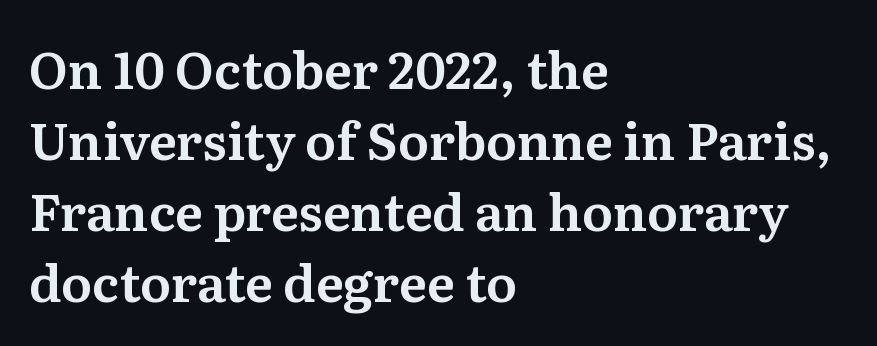
Rows of type keep a routine distance in the vertical direction. The passage shown is typeset with a serif family. This rendering uses left alignment, leaving the right contour irregular. Quick note: underline off. Rendered with straight, roman letterforms. These lines are rendered in a variable-pitch font.
